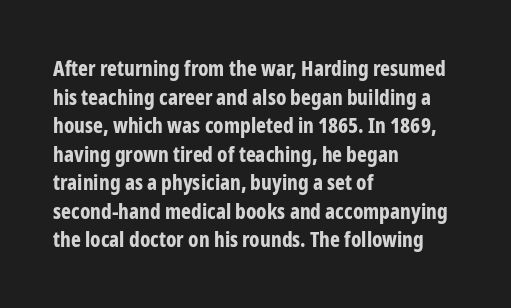
The image shows 21 px bold type, upright; set left-aligned, normal line spacing (1.36x), normal letter spacing, not underlined.
